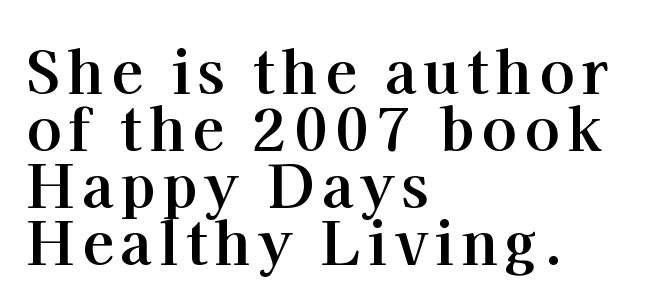
The font is running at its bold setting. The letters stand straight up with perfectly vertical stems. Is this a sans? No — the strokes have serifs. Each line starts at the same left margin while the right side varies. What's the leading like? Squeezed, with rows nearly overlapping.
